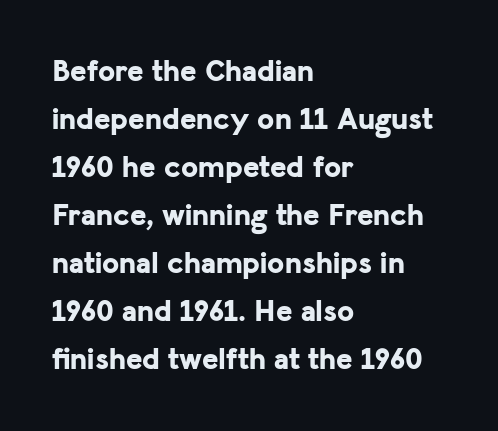
{"serif": "no", "italic": "no", "bold": "yes", "weight": "bold", "width": "normal", "stroke_contrast": "low", "x_height": "medium", "monospaced": "no", "underline": "no", "align": "left", "line_spacing": "normal", "line_spacing_ratio": 1.55, "letter_spacing": "normal", "letter_spacing_em": 0.0, "glyph_px": 31}
